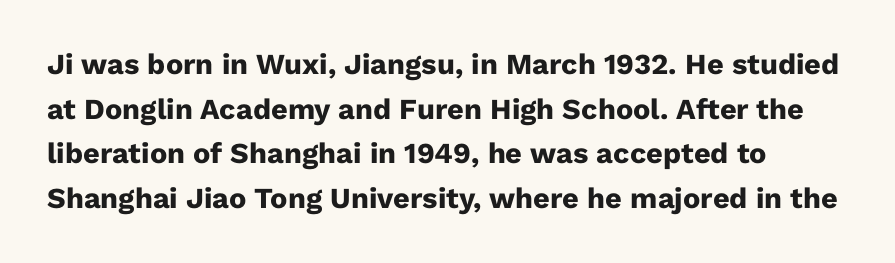
Compared with an ordinary text face, these strokes are far heavier — a full bold. One-word summary of the alignment: left. Looks like regular typesetting: each glyph gets only the width it needs. The passage shown is typeset with a sans-serif family. This is the regular roman posture of the typeface. Observe the ordinary spacing: letters are neighbours, not strangers.
